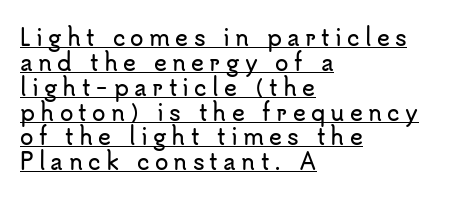
The image shows 22 px text type, upright; set left-aligned, tight line spacing (1.13x), unusually wide letter spacing (+0.24 em), underlined.
